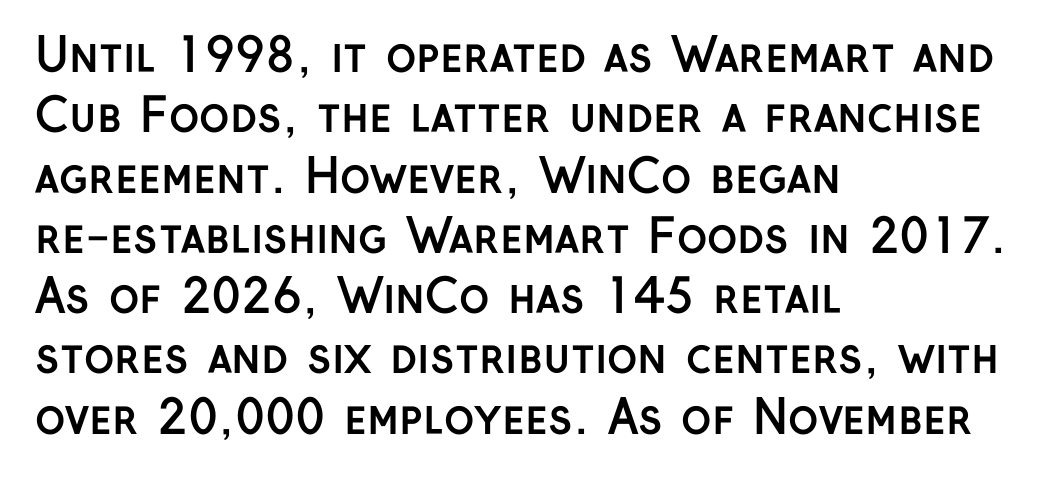
The characters display no serif detailing; their extremities are plain. Honestly, the row spacing looks completely unremarkable. Rendered with straight, roman letterforms. Note the varied advance widths — an 'i' is clearly narrower than an 'm'. Pretty heavy lettering here — definitely bold.
